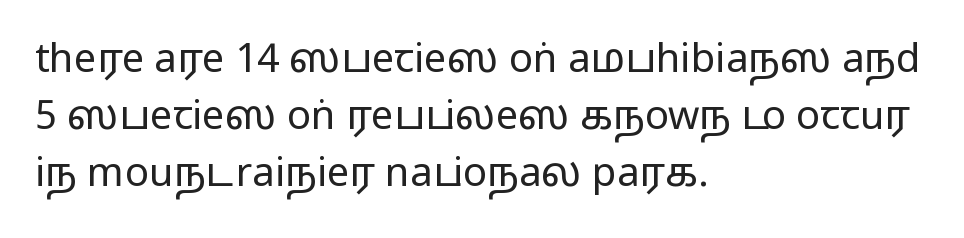
{"serif": "no", "italic": "no", "width": "wide", "stroke_contrast": "medium", "monospaced": "no", "underline": "no", "align": "left", "line_spacing": "normal", "line_spacing_ratio": 1.42, "letter_spacing": "normal", "letter_spacing_em": 0.0, "glyph_px": 40}
